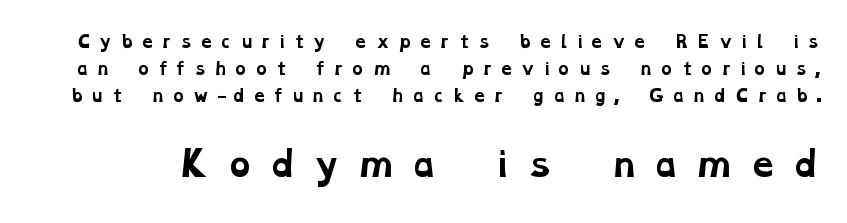
Q: Is the text bold? A: Yes.
Q: Is the typeface a serif or a sans-serif typeface? A: Serif.
Q: Is the text underlined? A: No.
Q: Is the spacing between letters normal or unusually wide? A: Unusually wide.
Q: Is the spacing between lines tight, normal or loose? A: Normal.
Q: Which block of text is set in a larger size, the first (top) or the second (bottom)? A: The second (bottom) one.
Q: Width (condensed, normal, or wide)? A: Wide.
Q: Stroke contrast? A: Low.
Q: x-height? A: Medium.
Q: Monospaced? A: No.
